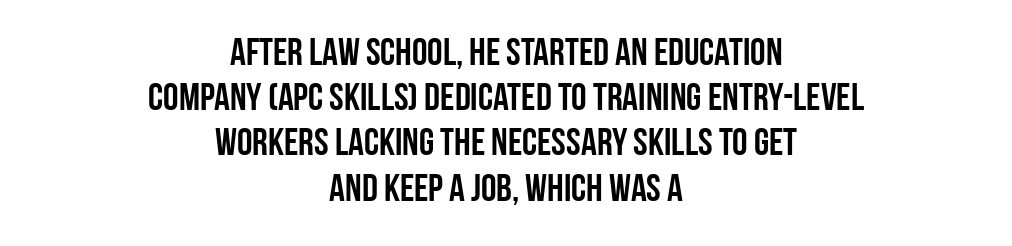
The image shows 39 px condensed sans-serif type, upright; set centered, line spacing 1.16x, normal letter spacing, not underlined; low stroke contrast and a large x-height.
